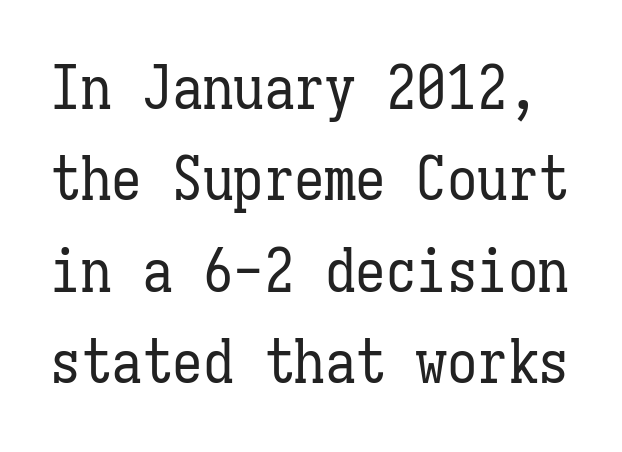
{"italic": "no", "bold": "no", "weight": "regular", "width": "condensed", "stroke_contrast": "low", "x_height": "medium", "monospaced": "yes", "underline": "no", "line_spacing": "normal", "line_spacing_ratio": 1.5, "letter_spacing": "normal", "letter_spacing_em": 0.0, "glyph_px": 61}
